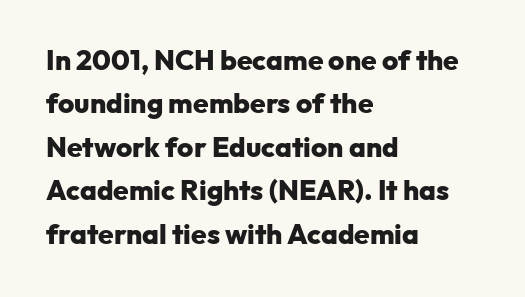
{"serif": "no", "italic": "no", "bold": "yes", "weight": "heavy", "width": "normal", "stroke_contrast": "low", "x_height": "medium", "monospaced": "no", "underline": "no", "align": "left", "line_spacing": "normal", "line_spacing_ratio": 1.55, "letter_spacing": "normal", "letter_spacing_em": 0.0, "glyph_px": 28}
